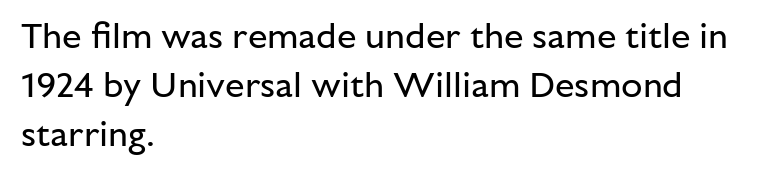
The image shows 35 px regular-weight sans-serif type, upright; set left-aligned, normal line spacing (1.4x), normal letter spacing, not underlined; low stroke contrast and a medium x-height.
